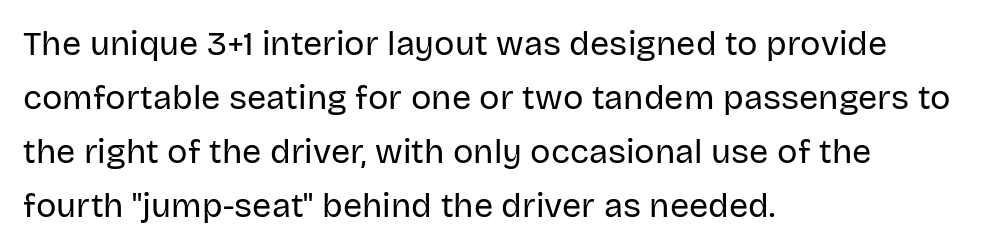
{"serif": "no", "italic": "no", "bold": "no", "weight": "regular", "width": "normal", "stroke_contrast": "low", "x_height": "large", "monospaced": "no", "underline": "no", "align": "left", "line_spacing": "normal", "line_spacing_ratio": 1.59, "letter_spacing": "normal", "letter_spacing_em": 0.0, "glyph_px": 34}
